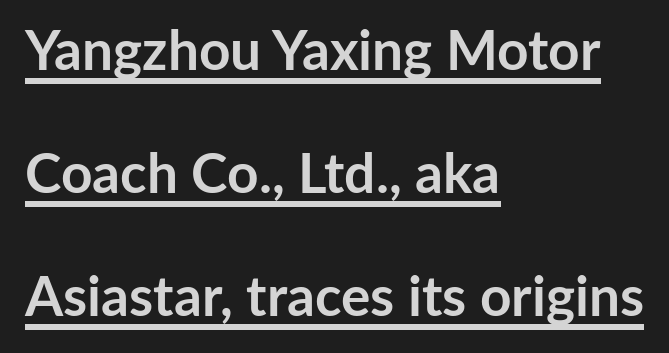
The image shows 55 px semibold sans-serif type, upright; set left-aligned, loose line spacing (2.24x), normal letter spacing, underlined; low stroke contrast and a medium x-height.
